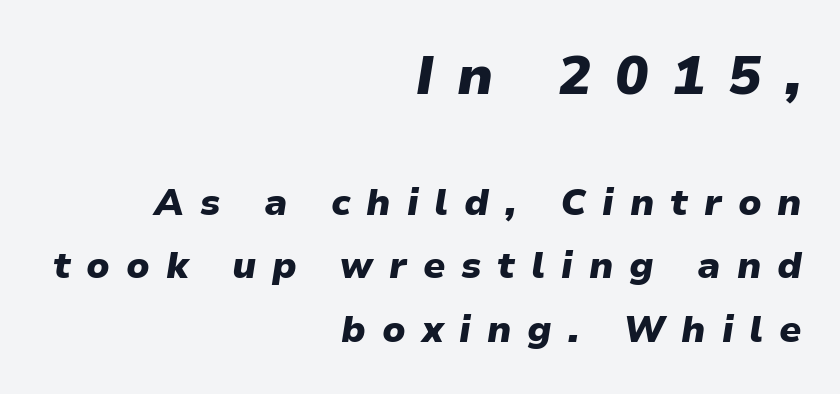
Where is the straight margin? On the right. Yep, that's italic — everything's leaning. The block sitting higher on the canvas is the one with enlarged characters. I'd describe the lettering as bold — thick and assertive. Spacing verdict: proportional, widths tailored to each character. Descenders hang freely into open space.
